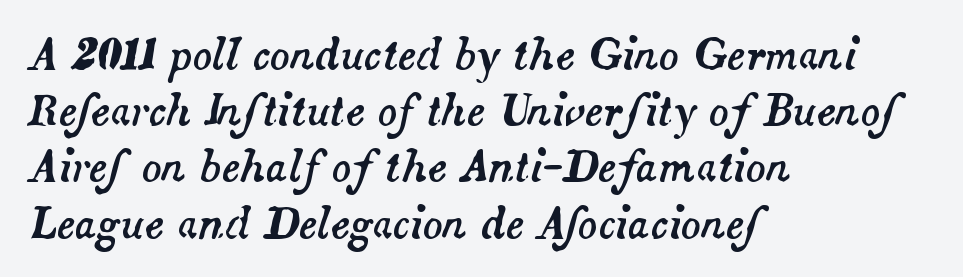
The image shows 41 px text type, italic (leaning right); set left-aligned, normal line spacing (1.37x), normal letter spacing, not underlined; medium stroke contrast and a small x-height.
